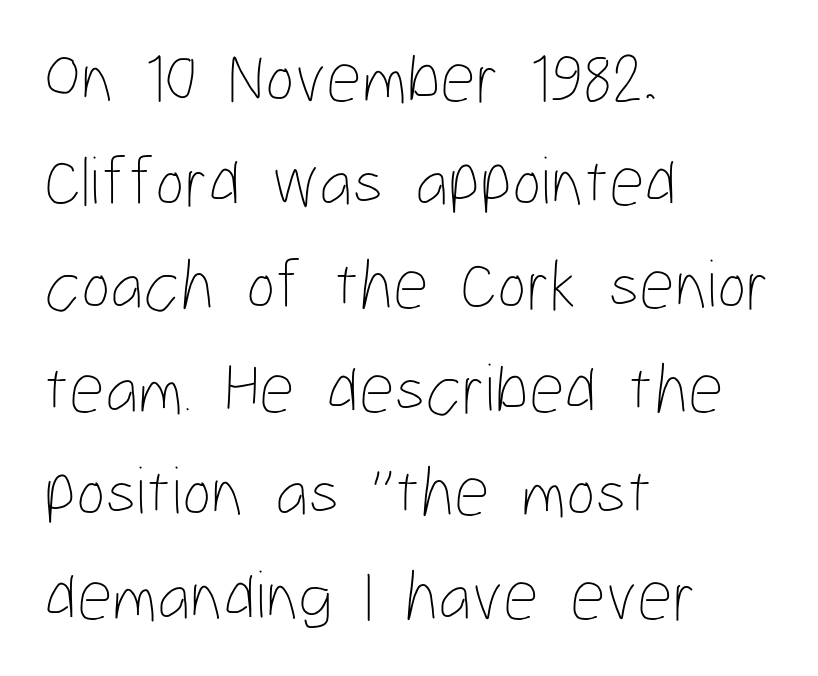
{"italic": "no", "bold": "no", "weight": "thin", "width": "condensed", "stroke_contrast": "low", "x_height": "medium", "monospaced": "no", "underline": "no", "align": "left", "line_spacing": "normal", "line_spacing_ratio": 1.48, "letter_spacing": "normal", "letter_spacing_em": 0.0, "glyph_px": 70}
